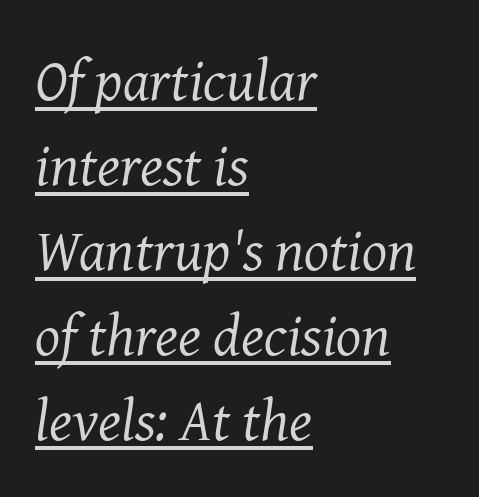
{"serif": "yes", "italic": "yes", "lean": "right", "slant_degrees": 8, "bold": "no", "weight": "regular", "width": "normal", "stroke_contrast": "medium", "x_height": "medium", "monospaced": "no", "underline": "yes", "align": "left", "line_spacing": "normal", "line_spacing_ratio": 1.44, "letter_spacing": "normal", "letter_spacing_em": 0.0, "glyph_px": 59}
